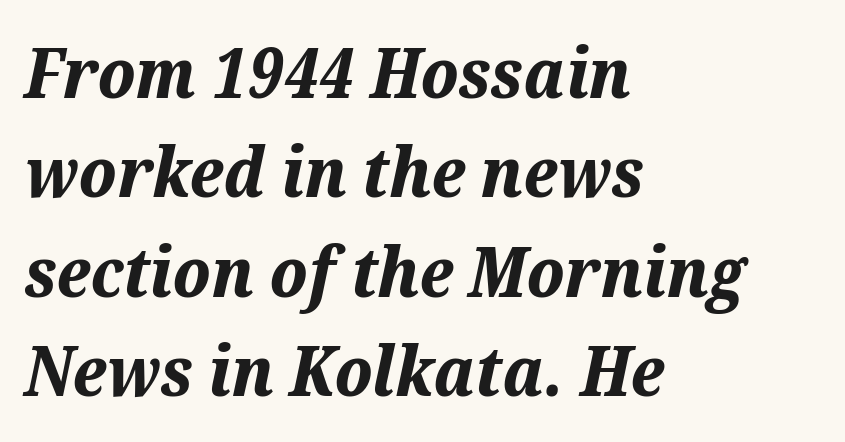
The image shows 69 px bold type, italic (leaning right); set left-aligned, normal line spacing (1.44x), normal letter spacing, not underlined; medium stroke contrast and a medium x-height.
